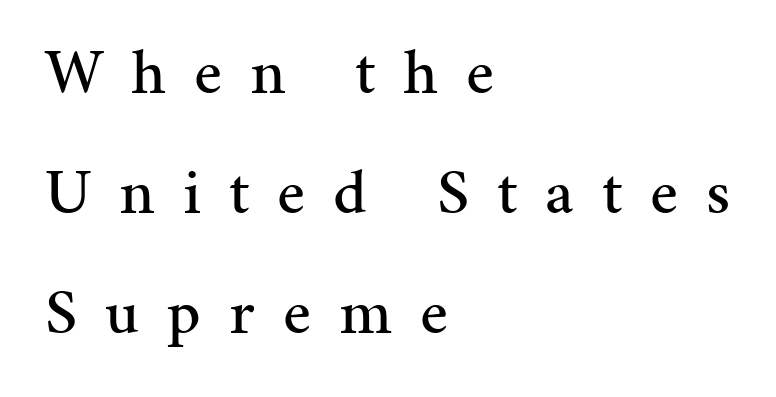
Q: Is the text italic (slanted)? A: No, it is upright.
Q: Is the typeface a serif or a sans-serif typeface? A: Serif.
Q: Is the text underlined? A: No.
Q: How is the paragraph aligned? A: Left-aligned.
Q: Is the spacing between letters normal or unusually wide? A: Unusually wide.
Q: Width (condensed, normal, or wide)? A: Normal.
Q: Stroke contrast? A: Medium.
Q: x-height? A: Medium.
Q: Monospaced? A: No.
